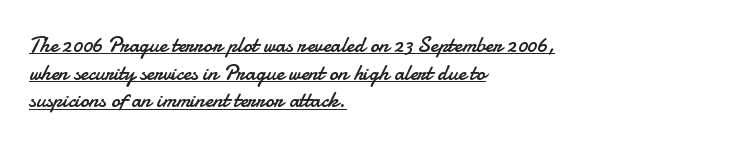
The image shows 22 px text type; set left-aligned, normal line spacing (1.26x), normal letter spacing, underlined.
